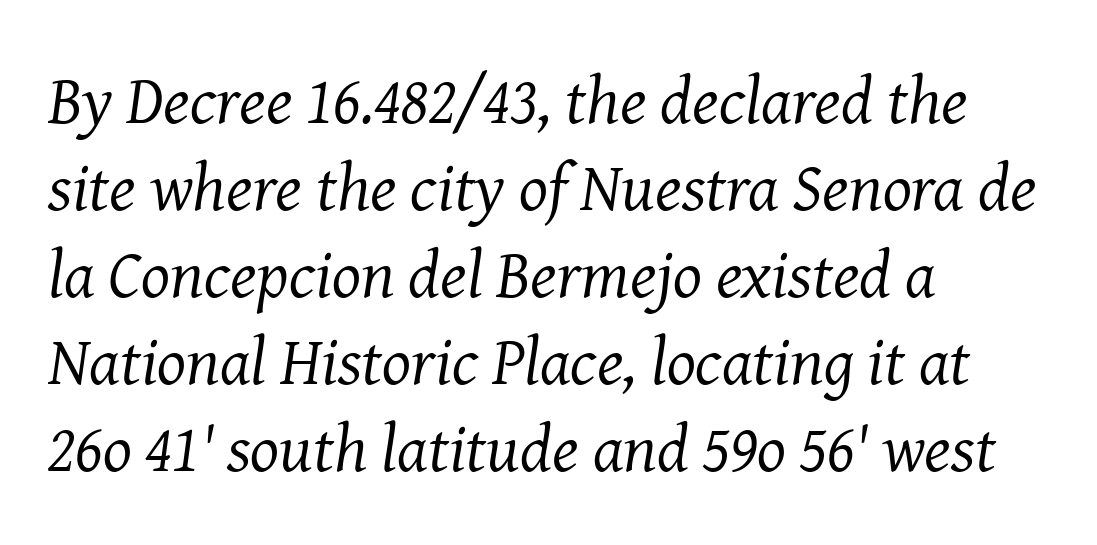
Q: Is the text bold? A: No.
Q: Is the text italic (slanted)? A: Yes, it leans right by about 8 degrees.
Q: Is the typeface a serif or a sans-serif typeface? A: Serif.
Q: Is the text underlined? A: No.
Q: How is the paragraph aligned? A: Left-aligned.
Q: Is the spacing between letters normal or unusually wide? A: Normal.
Q: Is the spacing between lines tight, normal or loose? A: Normal.
Q: Width (condensed, normal, or wide)? A: Normal.
Q: Stroke contrast? A: Medium.
Q: x-height? A: Medium.
Q: Monospaced? A: No.
